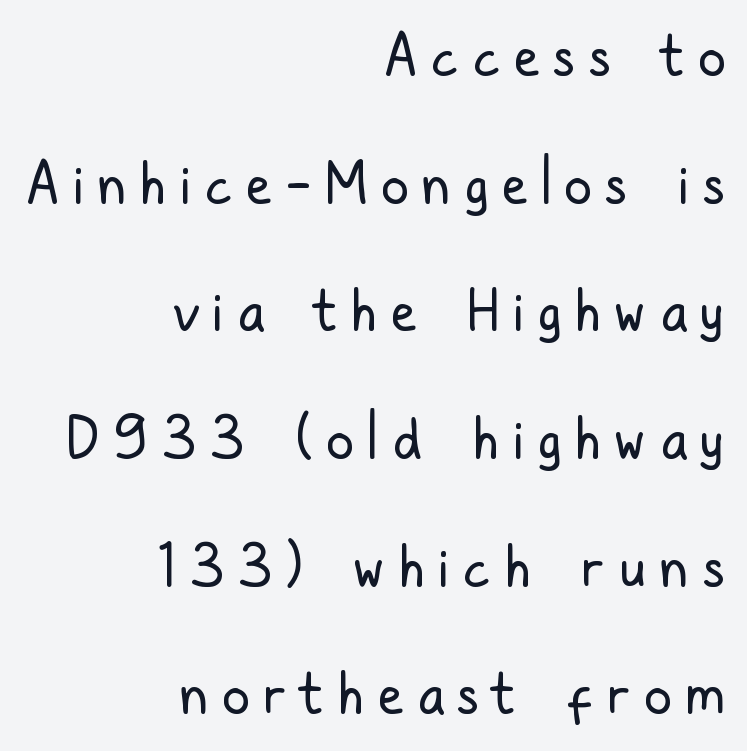
The image shows 56 px regular-weight, condensed sans-serif type, upright; set right-aligned, loose line spacing (2.28x), unusually wide letter spacing (+0.25 em), not underlined; low stroke contrast and a medium x-height.
